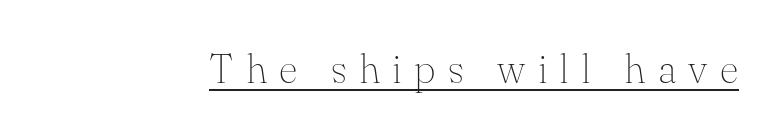
The image shows 41 px thin serif type, upright; set unusually wide letter spacing (+0.3 em), underlined; medium stroke contrast and a small x-height.
